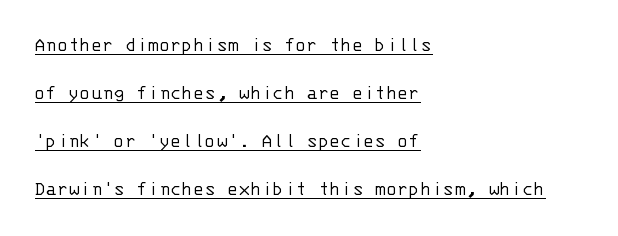
The image shows 21 px text type, upright; set left-aligned, loose line spacing (2.28x), normal letter spacing, underlined.
